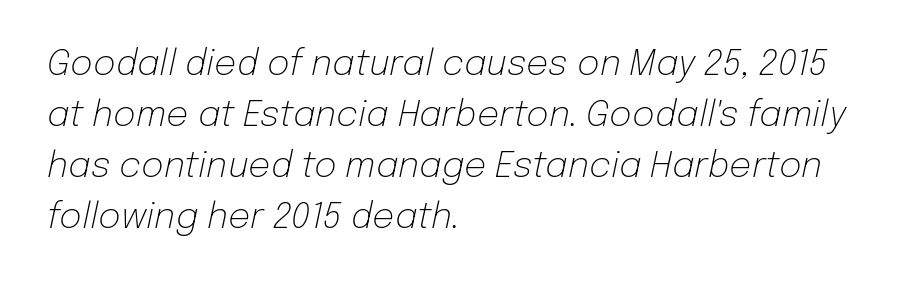
This rendering uses left alignment, leaving the right contour irregular. Weight: regular or lighter. Baseline-to-baseline distance is the conventional proportion of letter height. Characters are canted at an angle relative to the baseline's perpendicular.
